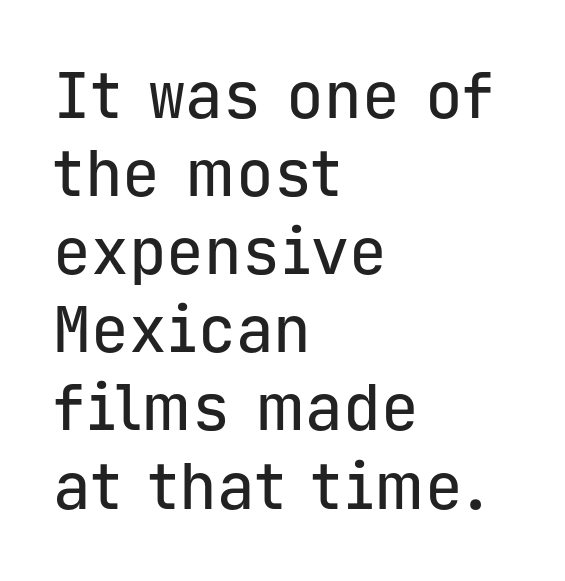
Every character here occupies the same horizontal width, giving the sample a typewriter-like rhythm. This is sans-serif lettering, the kind often seen on screens and signage. Every stem runs plumb, perpendicular to the baseline. Compared with a centered layout, this one pins lines to the left instead. Tracking here is standard; glyphs follow each other at the usual distance.
